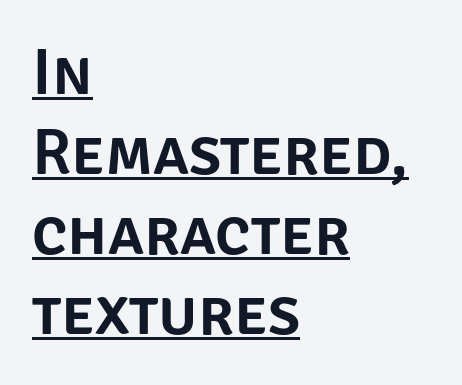
The image shows 65 px sans-serif type, upright; set left-aligned, line spacing 1.23x, normal letter spacing, underlined; low stroke contrast and a large x-height.
